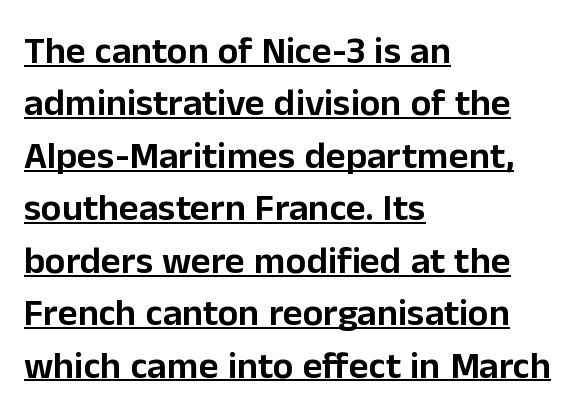
Q: Is the text italic (slanted)? A: No, it is upright.
Q: Is the typeface a serif or a sans-serif typeface? A: Sans-serif.
Q: Is the text underlined? A: Yes.
Q: How is the paragraph aligned? A: Left-aligned.
Q: Is the spacing between letters normal or unusually wide? A: Normal.
Q: Is the spacing between lines tight, normal or loose? A: Normal.
Q: Width (condensed, normal, or wide)? A: Normal.
Q: Stroke contrast? A: Low.
Q: x-height? A: Medium.
Q: Monospaced? A: No.
